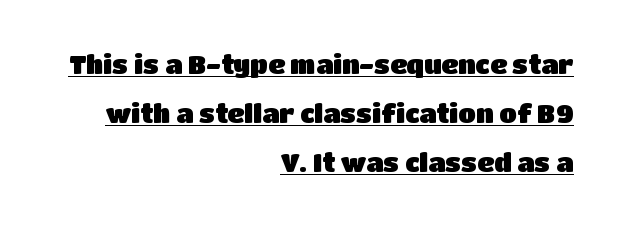
The image shows 26 px text type, upright; set right-aligned, line spacing 1.89x, normal letter spacing, underlined.
